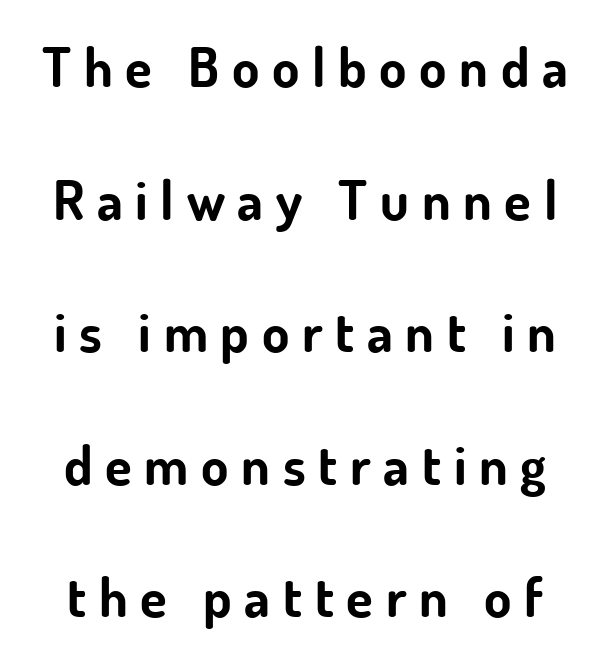
Q: Is the text bold? A: Yes.
Q: Is the text italic (slanted)? A: No, it is upright.
Q: Is the typeface a serif or a sans-serif typeface? A: Sans-serif.
Q: Is the text underlined? A: No.
Q: Is the spacing between letters normal or unusually wide? A: Unusually wide.
Q: Is the spacing between lines tight, normal or loose? A: Loose.
Q: Width (condensed, normal, or wide)? A: Normal.
Q: Stroke contrast? A: Low.
Q: x-height? A: Small.
Q: Monospaced? A: No.
